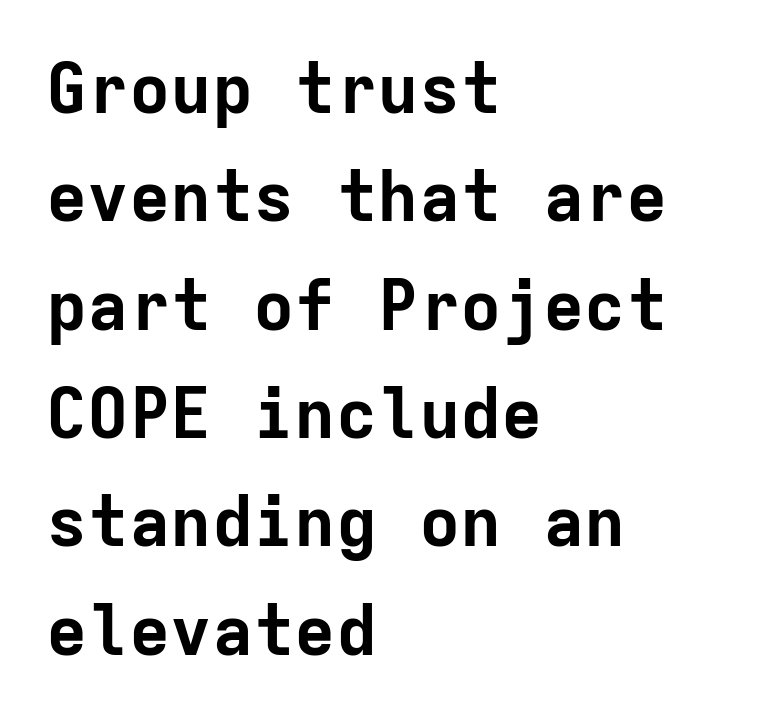
The image shows 69 px bold sans-serif type, upright, monospaced; set left-aligned, normal line spacing (1.57x), normal letter spacing, not underlined; low stroke contrast and a medium x-height.
